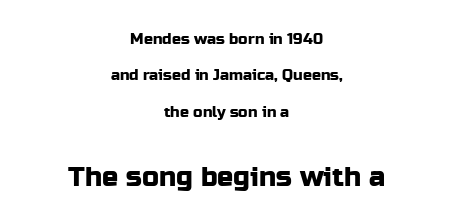
Q: Is the text italic (slanted)? A: No, it is upright.
Q: Is the text underlined? A: No.
Q: How is the paragraph aligned? A: Centered.
Q: Is the spacing between letters normal or unusually wide? A: Normal.
Q: Is the spacing between lines tight, normal or loose? A: Loose.
Q: Which block of text is set in a larger size, the first (top) or the second (bottom)? A: The second (bottom) one.
